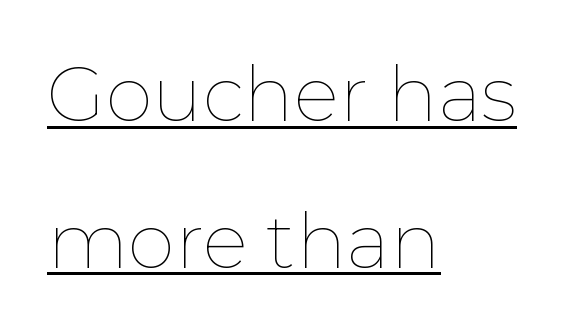
Every stem runs plumb, perpendicular to the baseline. This rendering features underlined lettering. Caption: face not bold, strokes unweighted. What stands out about the letter spacing? Nothing — it is the standard amount. Teacher's note: observe the even left margin — that is flush-left alignment. Each new line begins a long way beneath the previous one.
